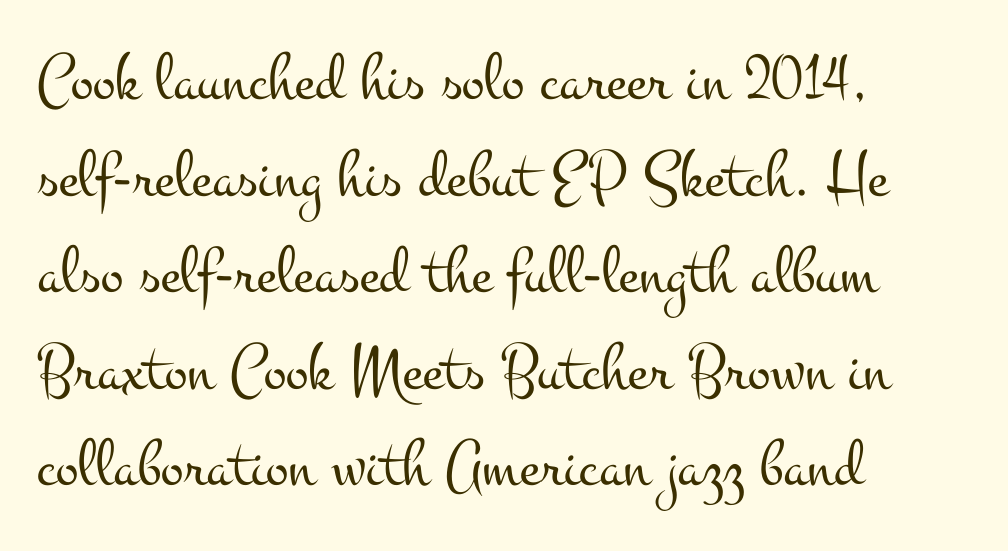
The image shows 68 px light, wide type; set left-aligned, normal line spacing (1.42x), normal letter spacing, not underlined; medium stroke contrast and a small x-height.
